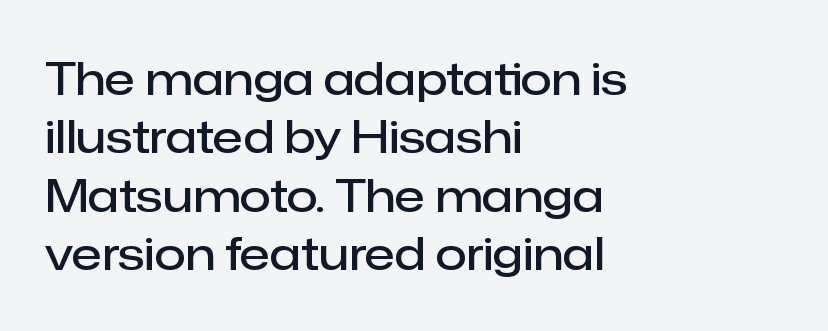
Q: Is the text bold? A: Semi-bold.
Q: Is the text italic (slanted)? A: No, it is upright.
Q: Is the typeface a serif or a sans-serif typeface? A: Sans-serif.
Q: Is the text underlined? A: No.
Q: How is the paragraph aligned? A: Left-aligned.
Q: Is the spacing between letters normal or unusually wide? A: Normal.
Q: Is the spacing between lines tight, normal or loose? A: Normal.
Q: Width (condensed, normal, or wide)? A: Normal.
Q: Stroke contrast? A: Low.
Q: x-height? A: Medium.
Q: Monospaced? A: No.
